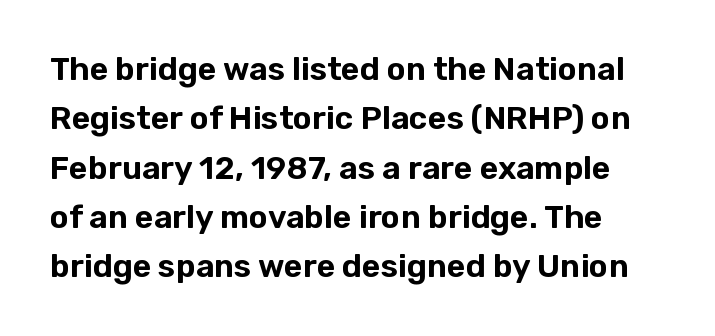
Between one letter and the next there's only the usual sliver of space. The line-height multiplier appears to be the usual default. Each letter keeps its own natural width here, so spacing adapts to shape. The glyphs in this specimen are sans serif. The passage shown is not underscored anywhere. This sample uses an upright cut, with every glyph sitting square on the baseline.
